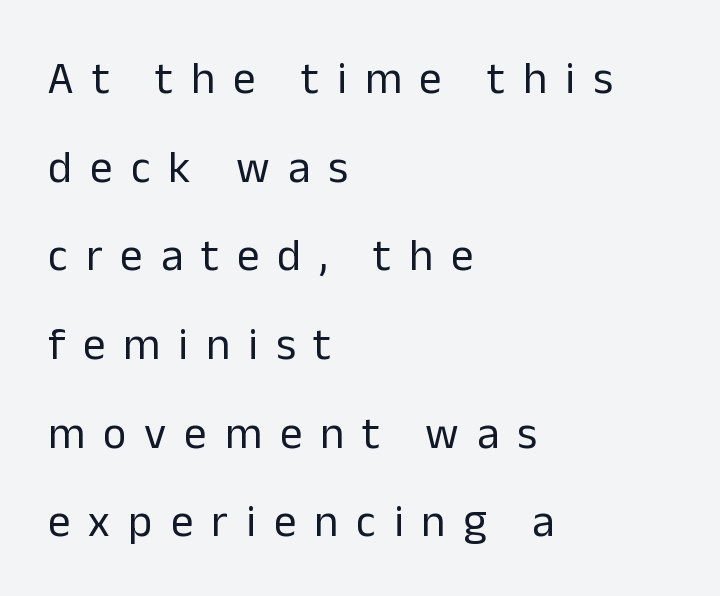
Leading is clearly above the norm, producing a sparse column. Every stem runs plumb, perpendicular to the baseline. No feet cap the strokes, marking this as sans-serif type. A clean baseline with only descenders dipping below it.
